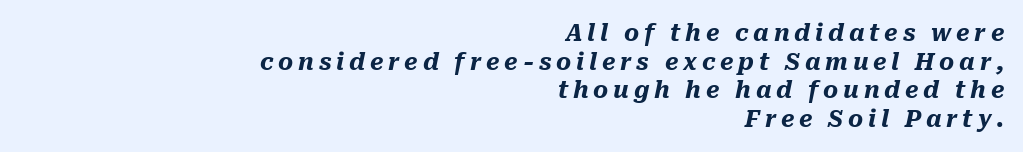
There is plenty of visible air inserted between adjacent glyphs. The specimen omits any rule beneath the text block's lines. Teacher's note: observe the even right margin — that is flush-right alignment. In terms of posture, this sample is oblique. Summary of weight: heavy, a full bold.
